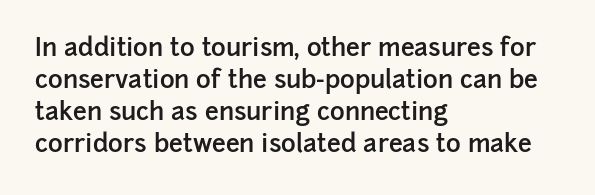
{"italic": "no", "bold": "semi", "underline": "no", "align": "left", "line_spacing": "normal", "line_spacing_ratio": 1.28, "letter_spacing": "normal", "letter_spacing_em": 0.0, "glyph_px": 25}
